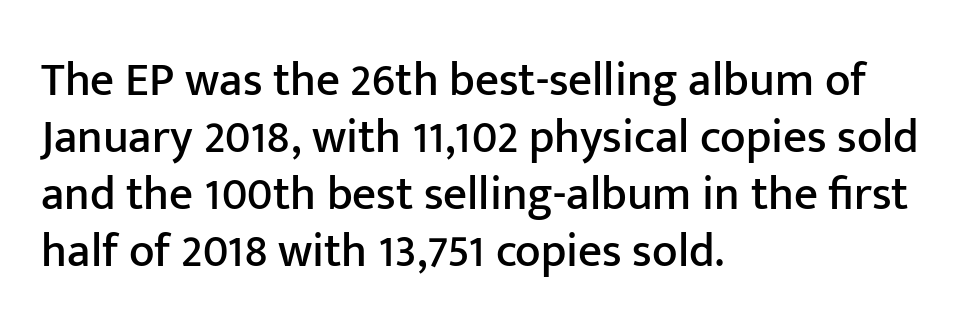
Q: Is the text italic (slanted)? A: No, it is upright.
Q: Is the typeface a serif or a sans-serif typeface? A: Sans-serif.
Q: Is the text underlined? A: No.
Q: How is the paragraph aligned? A: Left-aligned.
Q: Is the spacing between letters normal or unusually wide? A: Normal.
Q: Width (condensed, normal, or wide)? A: Normal.
Q: Stroke contrast? A: Low.
Q: x-height? A: Medium.
Q: Monospaced? A: No.
